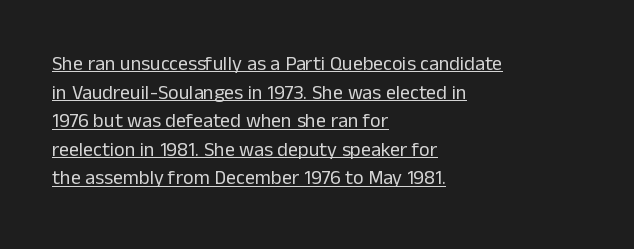
Default kerning and tracking; the words read as compact shapes. These lines were composed using upright roman letters. Somebody hit Ctrl+U on this one — the words are underlined. If you measured baseline to baseline, you'd find a middling distance. The setting favours the left margin, as ordinary paragraphs usually do.
